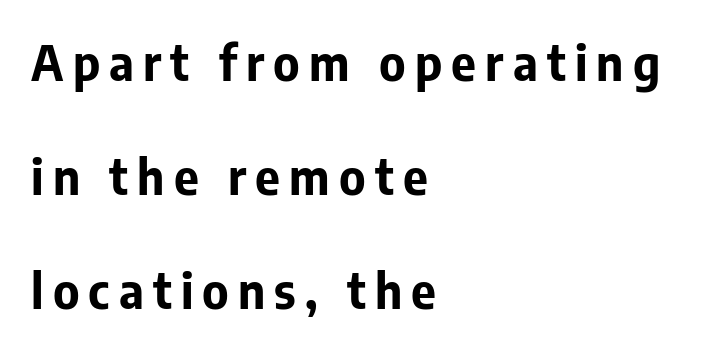
Characters remain perfectly vertical along every line. Check under the words: just untouched page. Chunky letters — that's bold for sure. The lines are quadded left.
